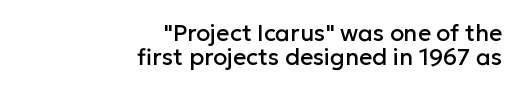
The image shows 23 px text type, upright; set right-aligned, tight line spacing (1.05x), normal letter spacing, not underlined.
